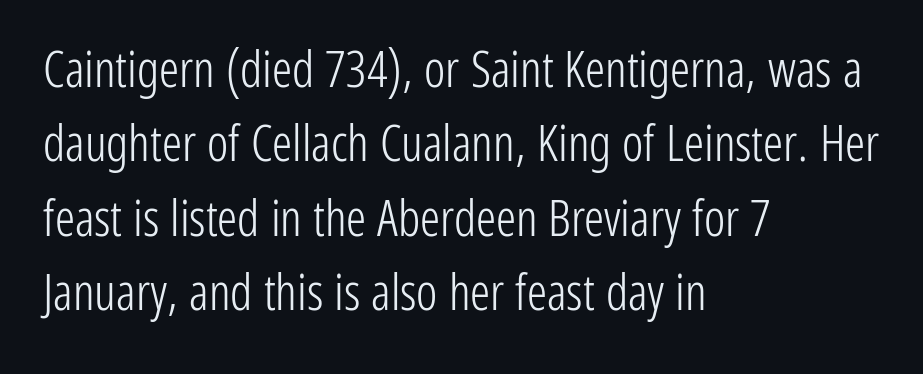
Unlike a traditional serif, this face leaves its strokes unadorned. The rendering uses natural spacing where letterforms have individual widths. If you measured baseline to baseline, you'd find a middling distance. Notice how the passage keeps a crisp vertical edge on the left only. Glance below the letters and you will spot only blank space. Tracking value appears to be zero — textbook default spacing.
